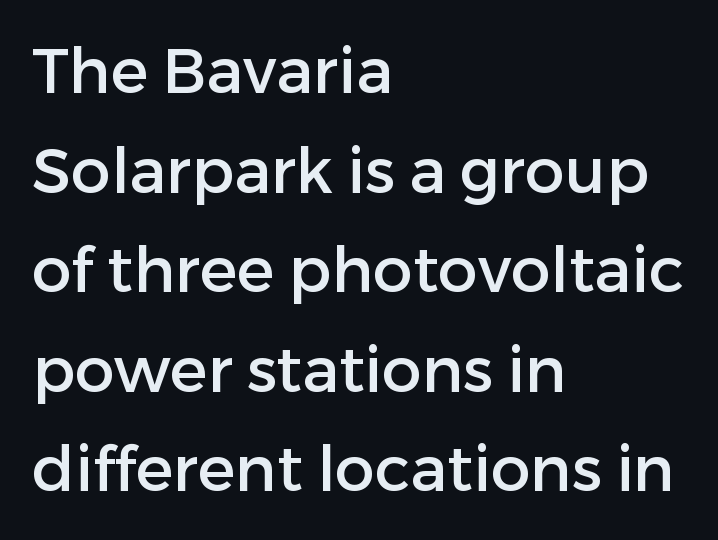
Q: Is the text italic (slanted)? A: No, it is upright.
Q: Is the typeface a serif or a sans-serif typeface? A: Sans-serif.
Q: Is the text underlined? A: No.
Q: How is the paragraph aligned? A: Left-aligned.
Q: Is the spacing between letters normal or unusually wide? A: Normal.
Q: Is the spacing between lines tight, normal or loose? A: Normal.
Q: Width (condensed, normal, or wide)? A: Normal.
Q: Stroke contrast? A: Low.
Q: x-height? A: Medium.
Q: Monospaced? A: No.
